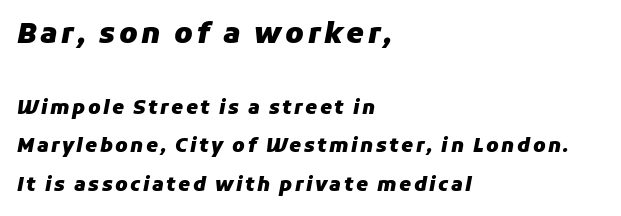
Q: Is the text bold? A: Yes.
Q: Is the text italic (slanted)? A: Yes, it leans right by about 11 degrees.
Q: Is the text underlined? A: No.
Q: How is the paragraph aligned? A: Left-aligned.
Q: Is the spacing between lines tight, normal or loose? A: Loose.
Q: Which block of text is set in a larger size, the first (top) or the second (bottom)? A: The first (top) one.
Q: Width (condensed, normal, or wide)? A: Normal.
Q: Stroke contrast? A: Low.
Q: x-height? A: Medium.
Q: Monospaced? A: No.
